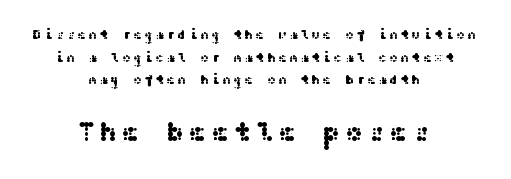
The image shows 28 px wide sans-serif type, upright; set centered, normal line spacing (1.62x), not underlined; the second (bottom) block is 2.0x larger; medium stroke contrast and a medium x-height.
